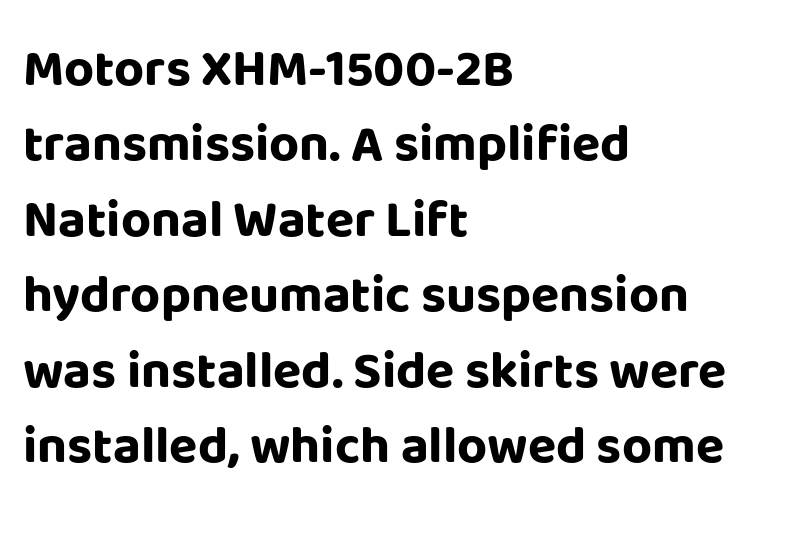
Q: Is the text bold? A: Yes.
Q: Is the text italic (slanted)? A: No, it is upright.
Q: Is the typeface a serif or a sans-serif typeface? A: Sans-serif.
Q: Is the text underlined? A: No.
Q: How is the paragraph aligned? A: Left-aligned.
Q: Is the spacing between letters normal or unusually wide? A: Normal.
Q: Is the spacing between lines tight, normal or loose? A: Normal.
Q: Width (condensed, normal, or wide)? A: Normal.
Q: Stroke contrast? A: Low.
Q: x-height? A: Large.
Q: Monospaced? A: No.
